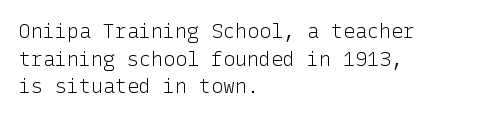
The image shows 20 px text type, upright; set left-aligned, normal line spacing (1.38x), normal letter spacing, not underlined.
